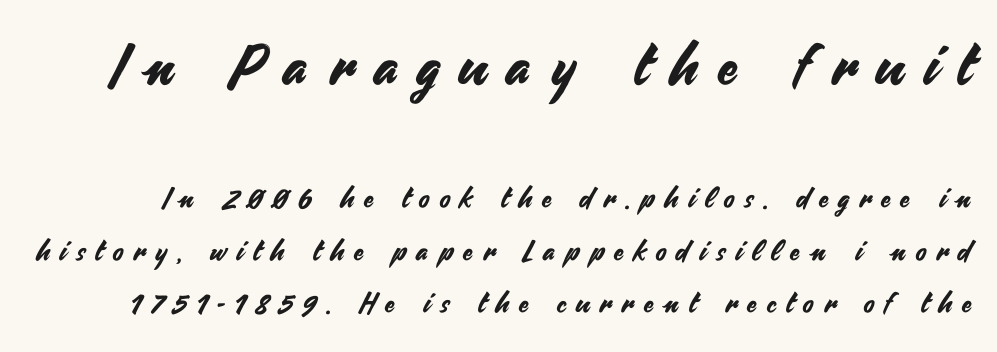
The image shows 57 px sans-serif type; set line spacing 1.87x, unusually wide letter spacing (+0.37 em), not underlined; the first (top) block is 2.04x larger; medium stroke contrast and a small x-height.
